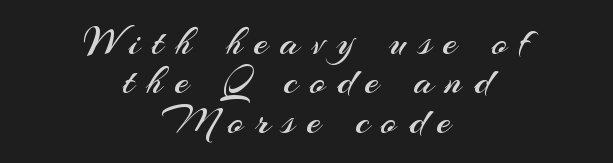
Reading down the block, each line starts at a different indent, mirrored at its end. Type without underlining. Spacing verdict: proportional, widths tailored to each character.
